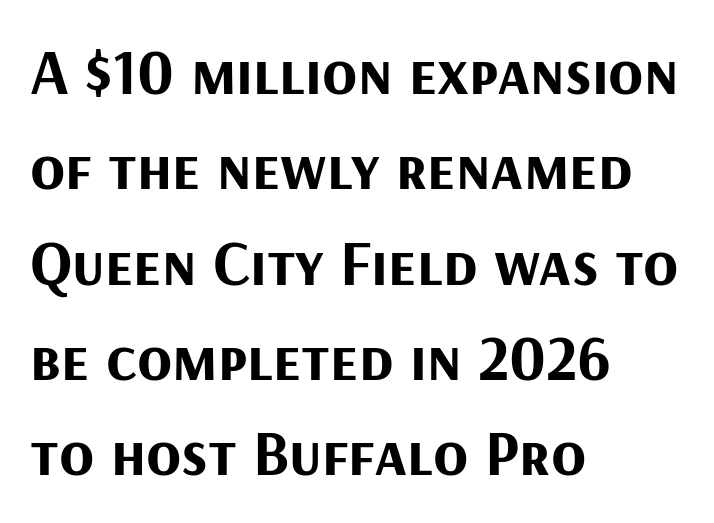
Q: Is the text bold? A: Yes.
Q: Is the text italic (slanted)? A: No, it is upright.
Q: Is the typeface a serif or a sans-serif typeface? A: Sans-serif.
Q: Is the text underlined? A: No.
Q: How is the paragraph aligned? A: Left-aligned.
Q: Is the spacing between letters normal or unusually wide? A: Normal.
Q: Is the spacing between lines tight, normal or loose? A: Normal.
Q: Width (condensed, normal, or wide)? A: Normal.
Q: Stroke contrast? A: Medium.
Q: x-height? A: Medium.
Q: Monospaced? A: No.
